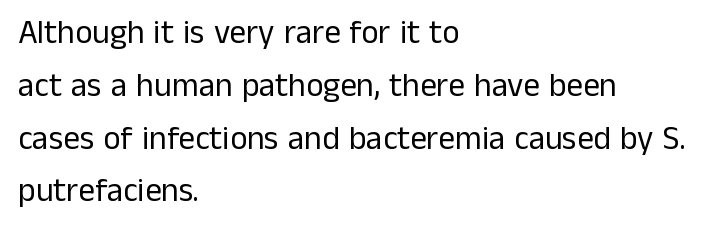
The image shows 33 px regular-weight sans-serif type, upright; set left-aligned, normal line spacing (1.6x), normal letter spacing, not underlined; low stroke contrast and a medium x-height.
